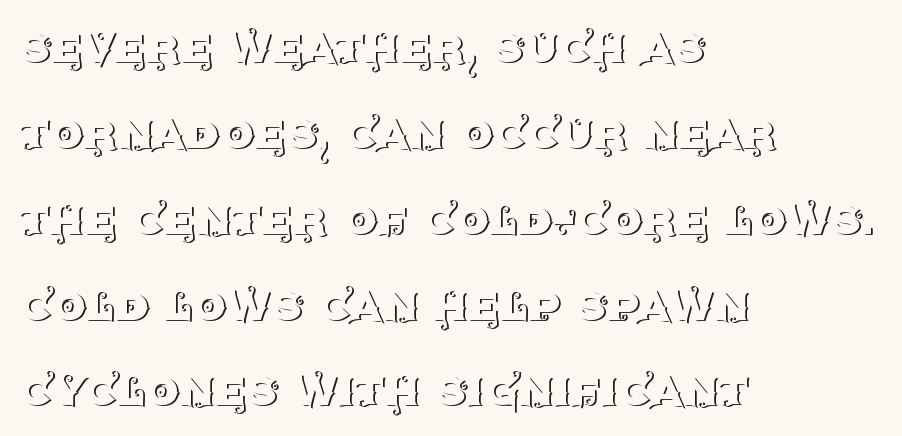
Regarding leading, the lines here are spaced in the standard way. Weight: regular or lighter. These lines keep a tight, regular rhythm from letter to letter. Is the block centered? No — it sits flush against the left margin. A serif font was chosen for this passage. Character widths vary here, with narrow letters taking less room than wide ones.
